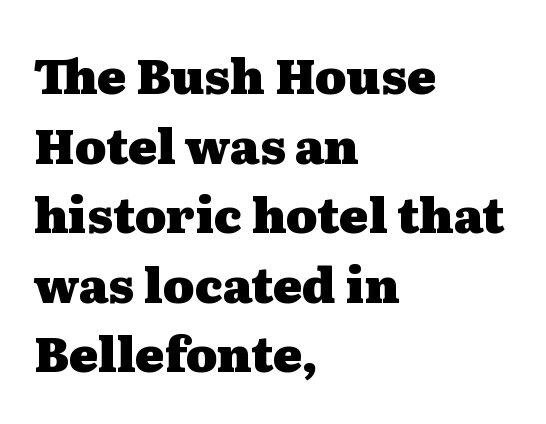
The image shows 48 px heavy, wide serif type, upright; set left-aligned, normal line spacing (1.45x), normal letter spacing, not underlined; medium stroke contrast and a medium x-height.
